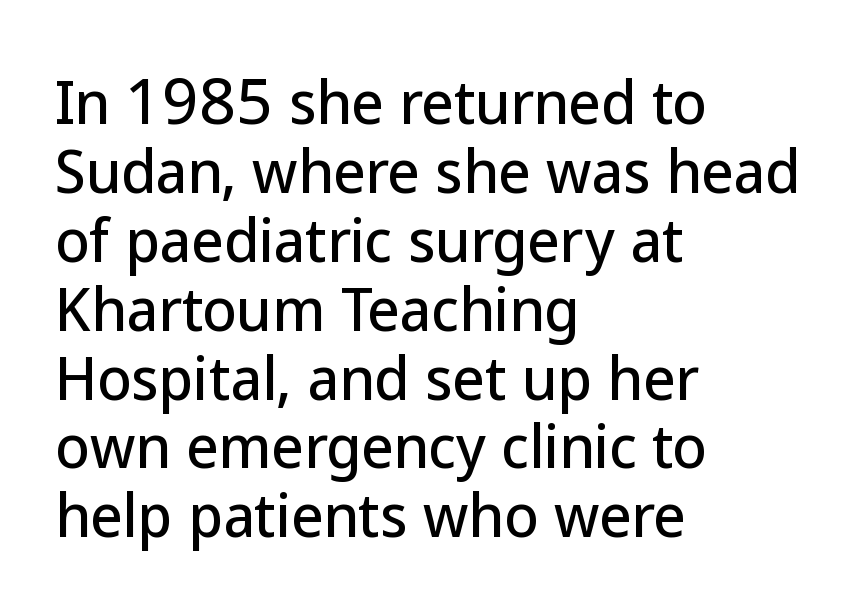
The image shows 56 px sans-serif type, upright; set left-aligned, line spacing 1.23x, normal letter spacing, not underlined; low stroke contrast and a medium x-height.
